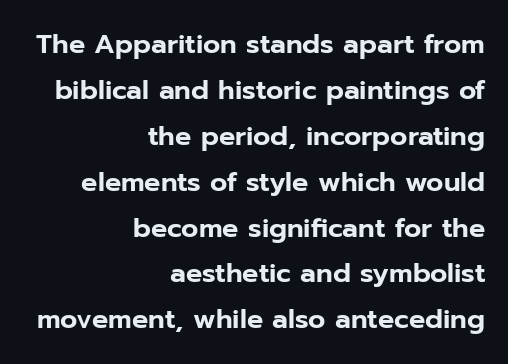
Type without underlining. If you drew a ruler down the right edge, every line would touch it. Style check: upright. Vertical spacing — default. Standard letterfit; no display-style spreading of the glyphs.
